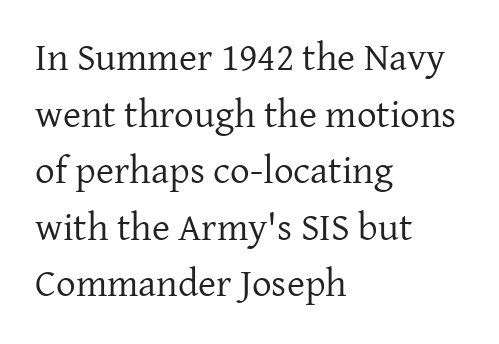
The image shows 39 px regular-weight serif type, upright; set left-aligned, normal line spacing (1.45x), normal letter spacing, not underlined; low stroke contrast and a medium x-height.
